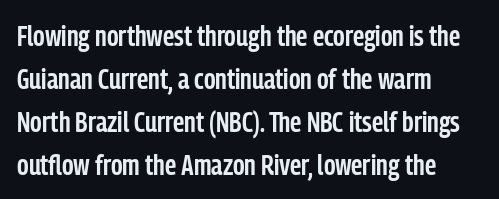
The image shows 29 px semibold, condensed sans-serif type, upright; set left-aligned, normal line spacing (1.48x), normal letter spacing, not underlined; low stroke contrast and a medium x-height.
